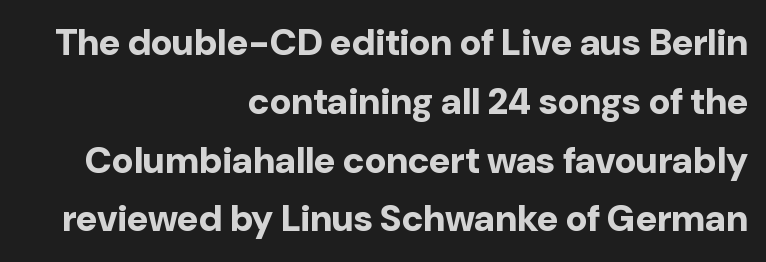
This rendering leaves character spacing at its baseline value. Students, this is bold: see how much ink each stroke carries. Compared with typical paragraphs, the rows here are spaced about the same. Varying glyph widths throughout — classic text-font behaviour.
